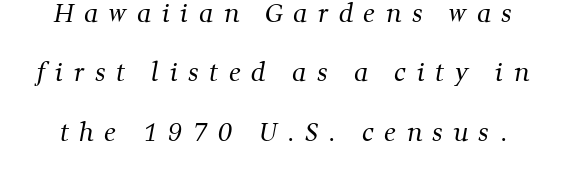
Students, note that the glyphs here are deliberately spaced far apart. Whoever set this chose breathing room over compactness in the vertical rhythm. Clear beneath every line of the passage. Caption: face not bold, strokes unweighted.
